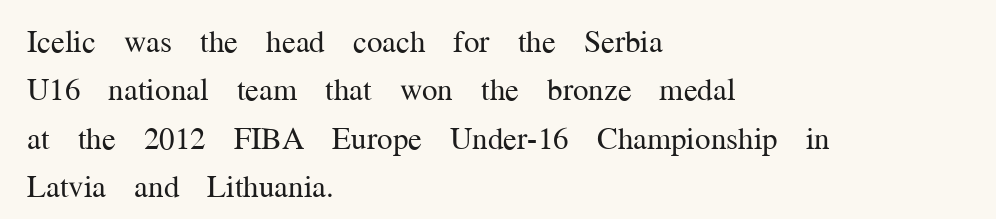
The image shows 31 px regular-weight serif type, upright; set left-aligned, normal line spacing (1.56x), normal letter spacing, not underlined; medium stroke contrast and a medium x-height.
